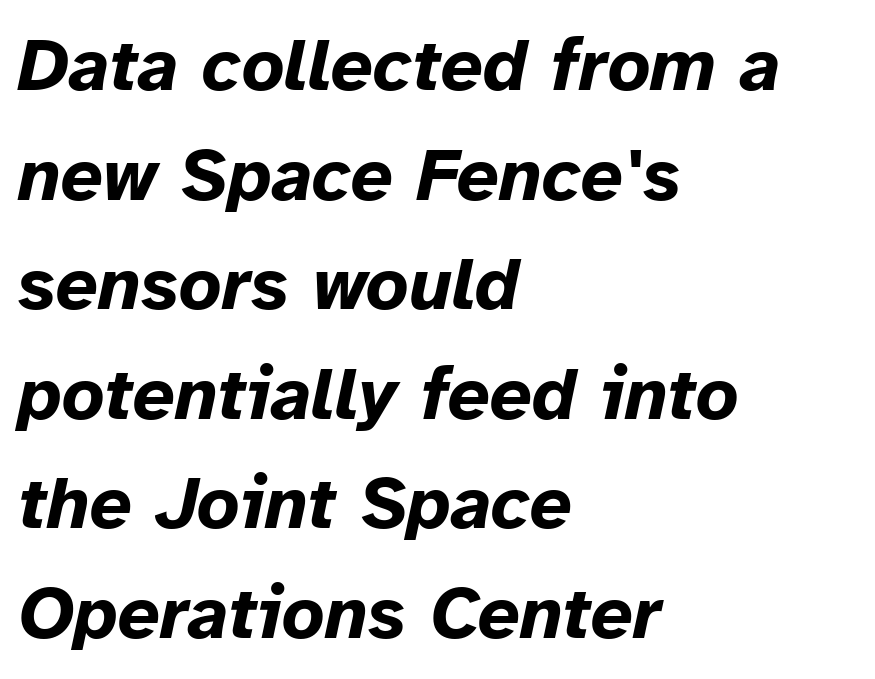
This rendering uses left alignment, leaving the right contour irregular. The words here are not underlined. A full-strength bold gives these letters their thick strokes. The rows are spaced the way most documents space them. Compared with typical body copy, the letter spacing here is the same.
